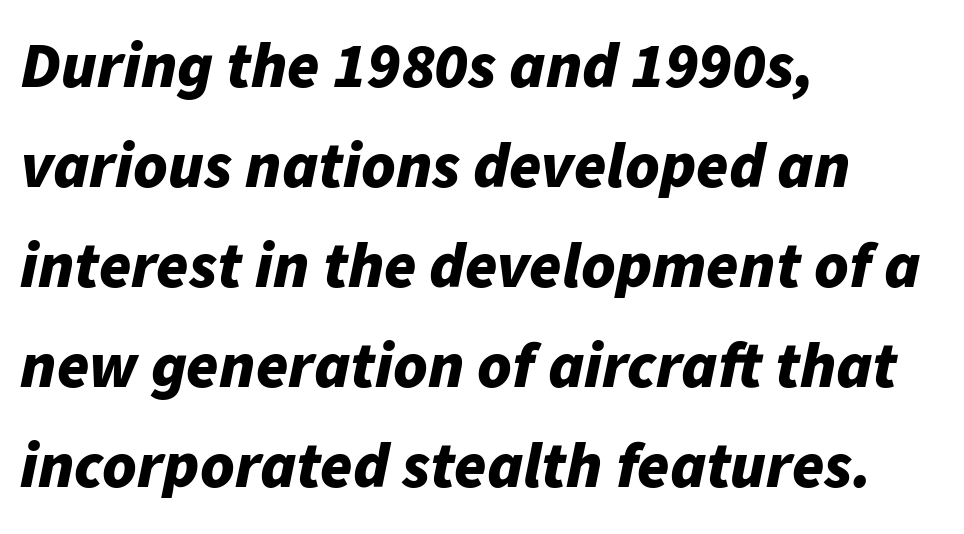
Q: Is the text bold? A: Yes.
Q: Is the text italic (slanted)? A: Yes, it leans right by about 11 degrees.
Q: Is the text underlined? A: No.
Q: How is the paragraph aligned? A: Left-aligned.
Q: Is the spacing between letters normal or unusually wide? A: Normal.
Q: Is the spacing between lines tight, normal or loose? A: Normal.
Q: Width (condensed, normal, or wide)? A: Normal.
Q: Stroke contrast? A: Low.
Q: x-height? A: Medium.
Q: Monospaced? A: No.
